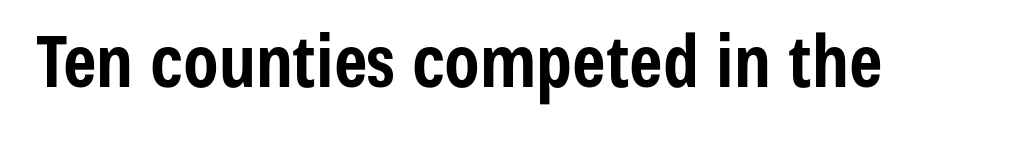
A sans-serif font was chosen for this passage. Letters rest on an invisible, unmarked baseline. You can tell it's not italic because the verticals are truly vertical. These lines keep a tight, regular rhythm from letter to letter.
